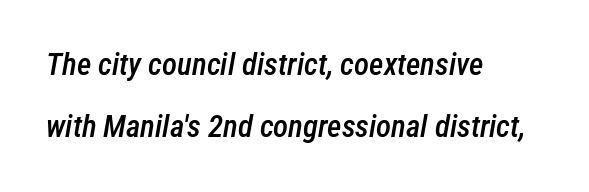
The image shows 31 px semibold, condensed type, italic (leaning right); set left-aligned, loose line spacing (2.01x), normal letter spacing, not underlined; low stroke contrast and a medium x-height.
